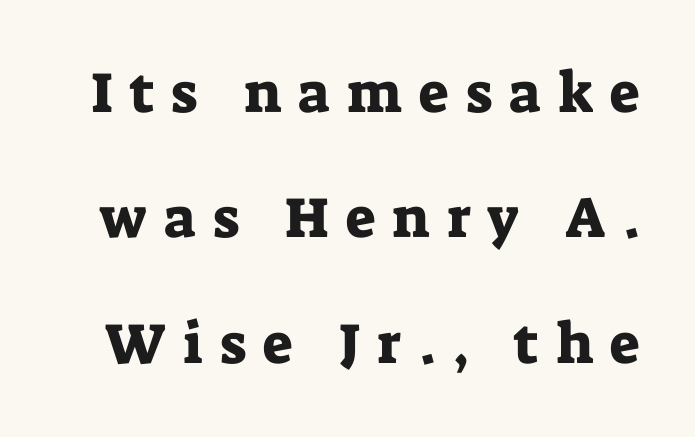
{"serif": "yes", "italic": "no", "width": "normal", "stroke_contrast": "low", "x_height": "medium", "monospaced": "no", "underline": "no", "line_spacing": "loose", "line_spacing_ratio": 2.2, "letter_spacing": "wide", "letter_spacing_em": 0.3, "glyph_px": 57}
